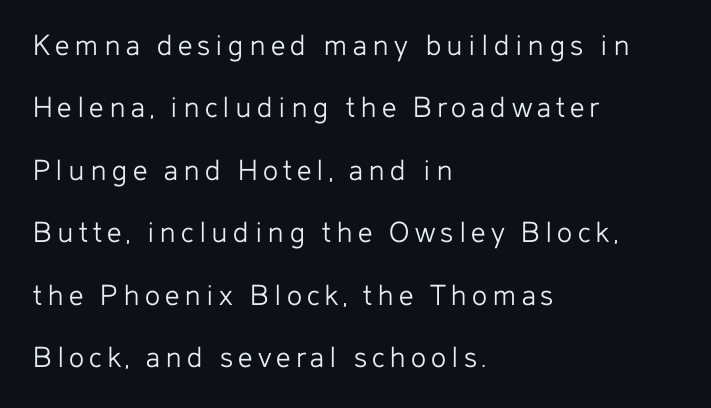
Q: Is the text bold? A: No.
Q: Is the text italic (slanted)? A: No, it is upright.
Q: Is the typeface a serif or a sans-serif typeface? A: Sans-serif.
Q: Is the text underlined? A: No.
Q: How is the paragraph aligned? A: Left-aligned.
Q: Is the spacing between lines tight, normal or loose? A: Loose.
Q: Width (condensed, normal, or wide)? A: Normal.
Q: Stroke contrast? A: Low.
Q: x-height? A: Medium.
Q: Monospaced? A: No.
